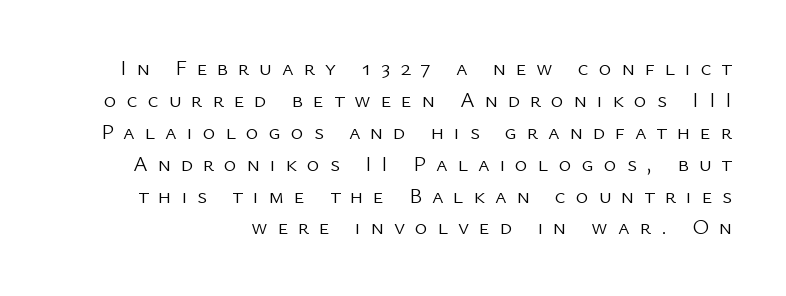
Q: Is the text bold? A: No.
Q: Is the text italic (slanted)? A: No, it is upright.
Q: Is the text underlined? A: No.
Q: Is the spacing between letters normal or unusually wide? A: Unusually wide.
Q: Is the spacing between lines tight, normal or loose? A: Normal.
